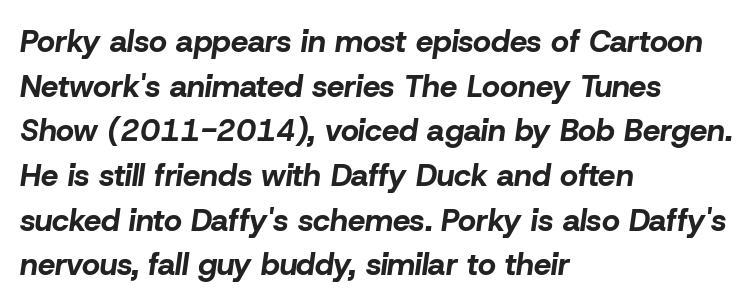
An italicized treatment has been applied to the whole sample. Students, this is bold: see how much ink each stroke carries. The rendering keeps characters at their native spacing. Reading down the block, your eye returns to a fixed left position each line. This sample has the flowing, uneven cadence of proportional lettering. Plain, unruled lines of type.
